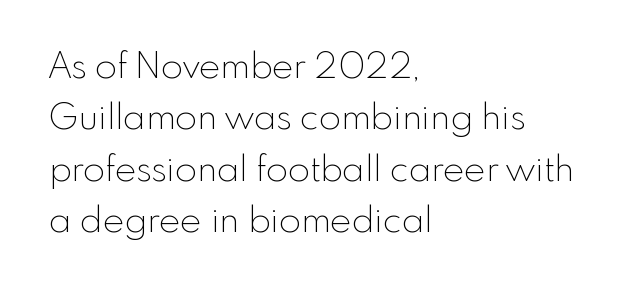
The space between consecutive lines is moderate. Short and long lines alike share a common starting point at left. A sans-serif font was chosen for this passage. These lines were composed using upright roman letters. Only glyphs here, with clear space below each row.
